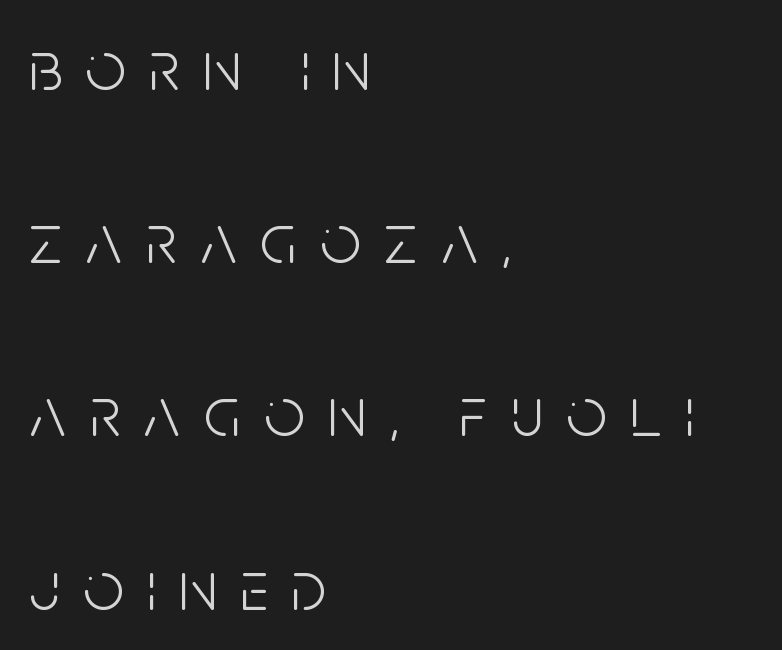
{"serif": "no", "italic": "no", "bold": "no", "weight": "light", "width": "condensed", "stroke_contrast": "low", "x_height": "large", "monospaced": "no", "underline": "no", "align": "left", "line_spacing": "loose", "line_spacing_ratio": 2.44, "letter_spacing": "wide", "letter_spacing_em": 0.33, "glyph_px": 71}
